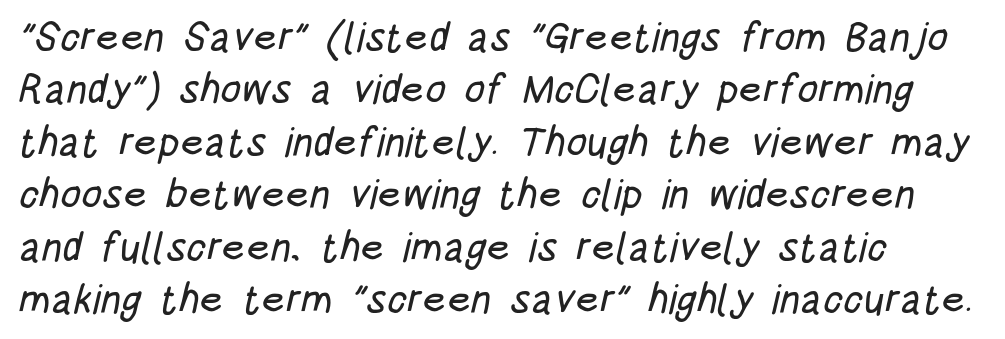
Q: Is the typeface a serif or a sans-serif typeface? A: Sans-serif.
Q: Is the text underlined? A: No.
Q: How is the paragraph aligned? A: Left-aligned.
Q: Is the spacing between letters normal or unusually wide? A: Normal.
Q: Is the spacing between lines tight, normal or loose? A: Normal.
Q: Width (condensed, normal, or wide)? A: Condensed.
Q: Stroke contrast? A: Low.
Q: x-height? A: Large.
Q: Monospaced? A: No.
